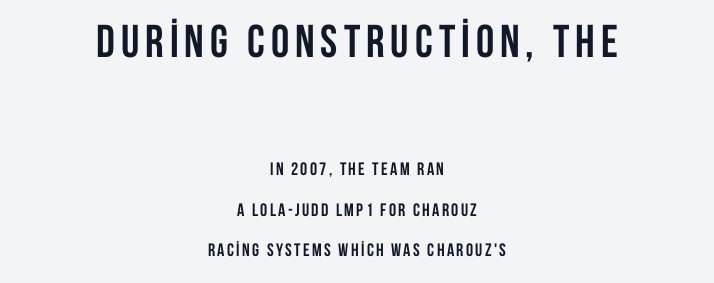
The image shows 46 px semibold, condensed sans-serif type, upright; set centered, loose line spacing (2.23x), not underlined; the first (top) block is 2.56x larger; low stroke contrast and a large x-height.
